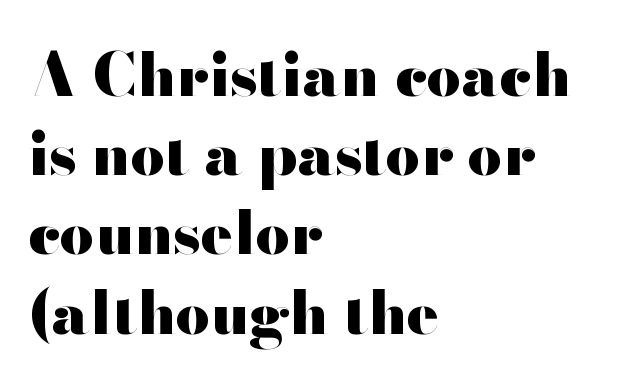
{"serif": "no", "italic": "no", "bold": "yes", "weight": "heavy", "width": "wide", "stroke_contrast": "high", "x_height": "small", "monospaced": "no", "underline": "no", "align": "left", "line_spacing": "normal", "line_spacing_ratio": 1.32, "letter_spacing": "normal", "letter_spacing_em": 0.0, "glyph_px": 60}
